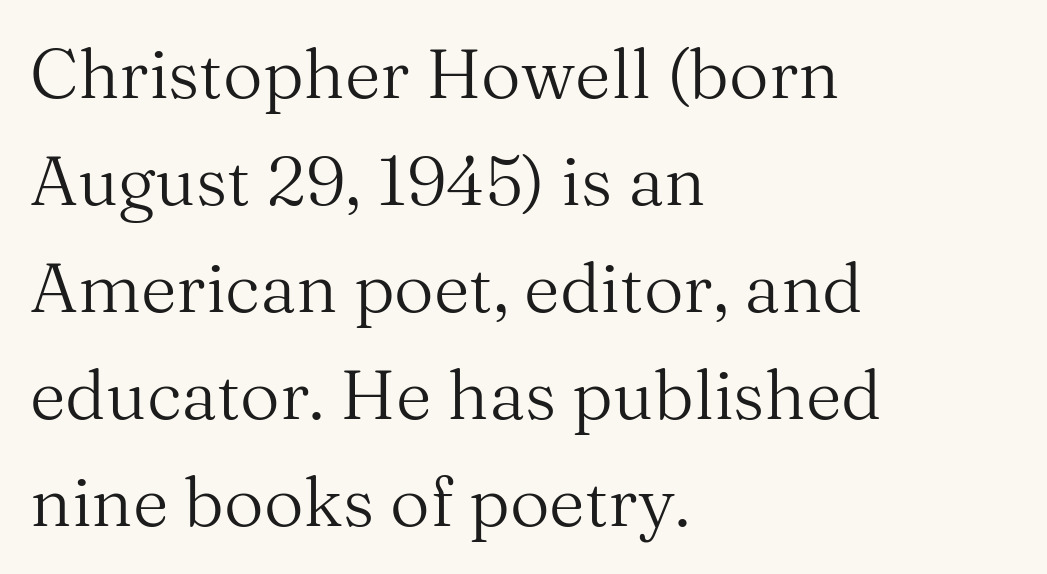
{"serif": "yes", "italic": "no", "bold": "no", "weight": "regular", "width": "normal", "stroke_contrast": "medium", "x_height": "medium", "monospaced": "no", "underline": "no", "align": "left", "line_spacing": "normal", "line_spacing_ratio": 1.55, "letter_spacing": "normal", "letter_spacing_em": 0.0, "glyph_px": 69}
